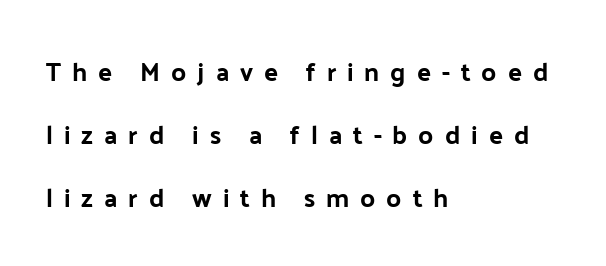
The specimen reads as upright at a glance. Underline: absent. The compositor pushed each line to the left boundary. Baseline-to-baseline distance is far greater than the letter height. Loose tracking; the words dissolve into strings of separated letters. I'd describe the lettering as bold — thick and assertive.
